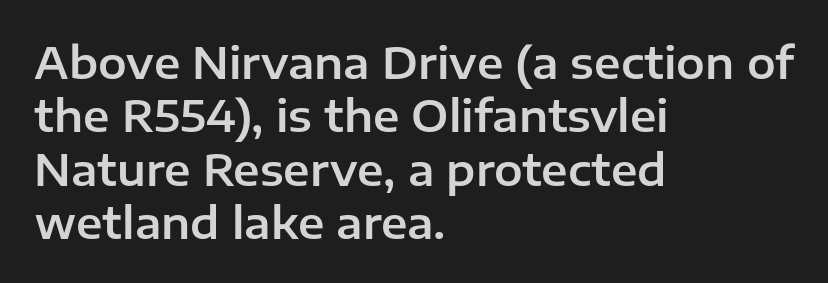
Q: Is the text italic (slanted)? A: No, it is upright.
Q: Is the typeface a serif or a sans-serif typeface? A: Sans-serif.
Q: Is the text underlined? A: No.
Q: How is the paragraph aligned? A: Left-aligned.
Q: Is the spacing between letters normal or unusually wide? A: Normal.
Q: Width (condensed, normal, or wide)? A: Normal.
Q: Stroke contrast? A: Low.
Q: x-height? A: Medium.
Q: Monospaced? A: No.
